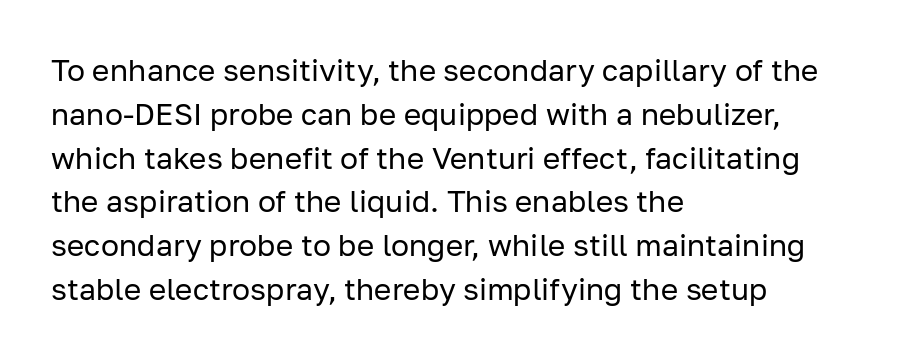
The image shows 30 px regular-weight sans-serif type, upright; set left-aligned, normal line spacing (1.46x), normal letter spacing, not underlined; low stroke contrast and a medium x-height.
